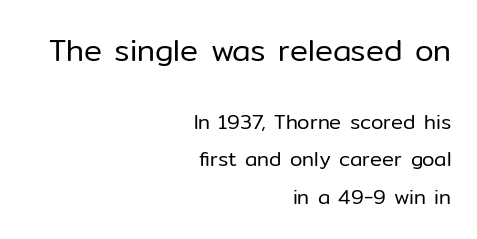
The image shows 30 px regular-weight sans-serif type, upright; set right-aligned, line spacing 1.87x, normal letter spacing, not underlined; the first (top) block is 1.5x larger; low stroke contrast and a medium x-height.
